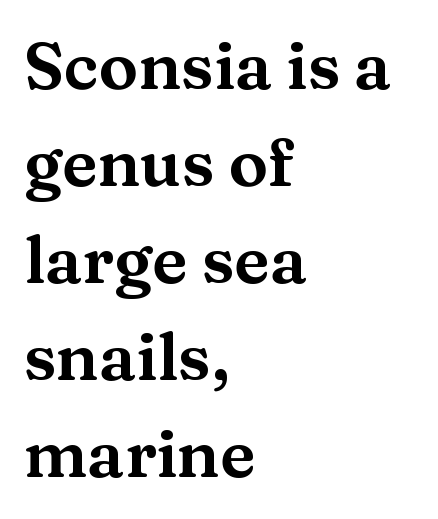
Q: Is the text italic (slanted)? A: No, it is upright.
Q: Is the typeface a serif or a sans-serif typeface? A: Serif.
Q: Is the text underlined? A: No.
Q: How is the paragraph aligned? A: Left-aligned.
Q: Is the spacing between letters normal or unusually wide? A: Normal.
Q: Is the spacing between lines tight, normal or loose? A: Normal.
Q: Width (condensed, normal, or wide)? A: Wide.
Q: Stroke contrast? A: Medium.
Q: x-height? A: Medium.
Q: Monospaced? A: No.
